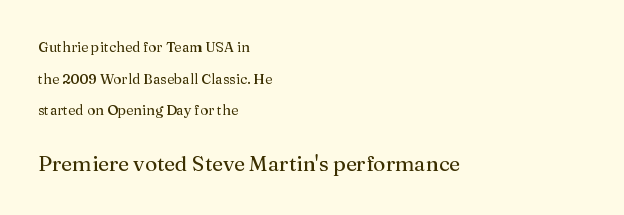
Q: Is the text bold? A: No.
Q: Is the text italic (slanted)? A: No, it is upright.
Q: Is the text underlined? A: No.
Q: How is the paragraph aligned? A: Left-aligned.
Q: Is the spacing between letters normal or unusually wide? A: Normal.
Q: Is the spacing between lines tight, normal or loose? A: Loose.
Q: Which block of text is set in a larger size, the first (top) or the second (bottom)? A: The second (bottom) one.
